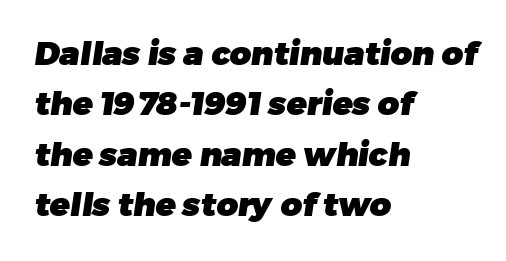
Q: Is the text bold? A: Yes.
Q: Is the typeface a serif or a sans-serif typeface? A: Sans-serif.
Q: Is the text underlined? A: No.
Q: How is the paragraph aligned? A: Left-aligned.
Q: Is the spacing between letters normal or unusually wide? A: Normal.
Q: Is the spacing between lines tight, normal or loose? A: Normal.
Q: Width (condensed, normal, or wide)? A: Normal.
Q: Stroke contrast? A: Low.
Q: x-height? A: Medium.
Q: Monospaced? A: No.
